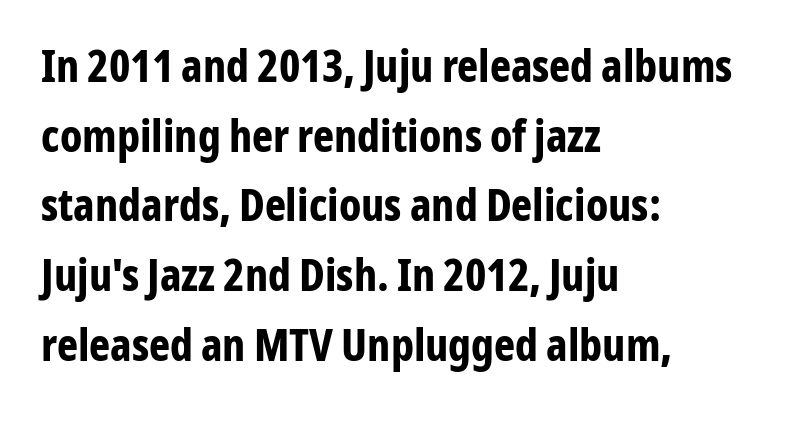
{"serif": "no", "italic": "no", "bold": "yes", "weight": "bold", "width": "condensed", "stroke_contrast": "low", "x_height": "medium", "monospaced": "no", "underline": "no", "align": "left", "line_spacing": "normal", "line_spacing_ratio": 1.55, "letter_spacing": "normal", "letter_spacing_em": 0.0, "glyph_px": 45}
